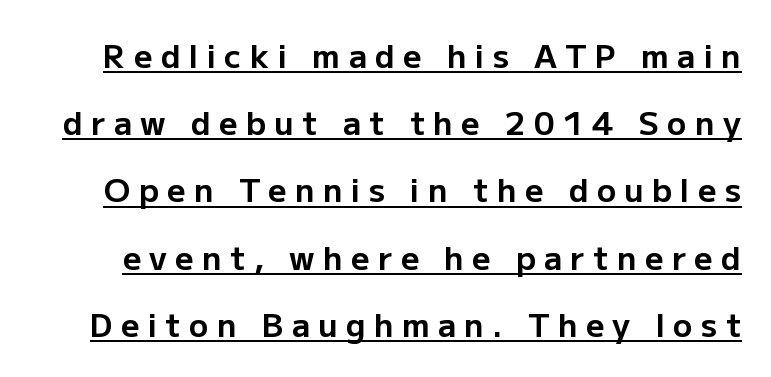
Caption: lettering with a line underneath. Line spacing here is loose. The type sits square on the baseline with zero lean. Thick stems and heavy bowls — unmistakably bold. The tracking reads as deliberately expanded to a designer's eye.
